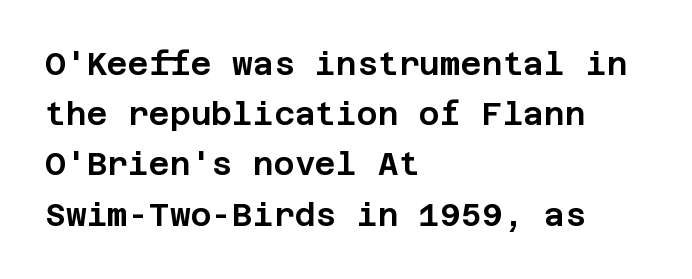
{"serif": "no", "italic": "no", "width": "normal", "stroke_contrast": "low", "x_height": "large", "underline": "no", "align": "left", "line_spacing": "normal", "line_spacing_ratio": 1.57, "letter_spacing": "normal", "letter_spacing_em": 0.0, "glyph_px": 32}
